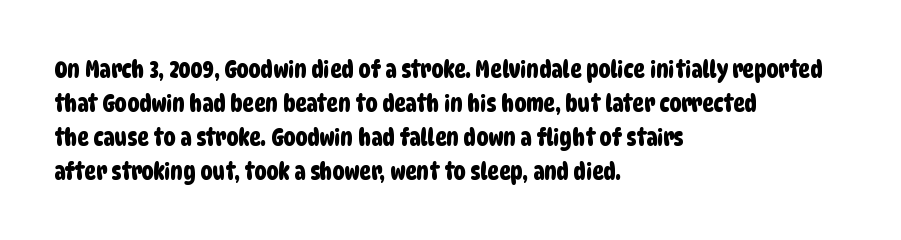
Lines of text with bare space underneath. Glyph-to-glyph distance matches everyday printed text. The lines sit at an ordinary, default distance from one another. The lines in this sample share a left origin and differ only in where they stop.
